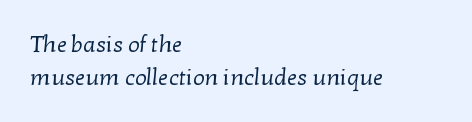
The image shows 23 px text type; set left-aligned, normal line spacing (1.43x), normal letter spacing, not underlined.
